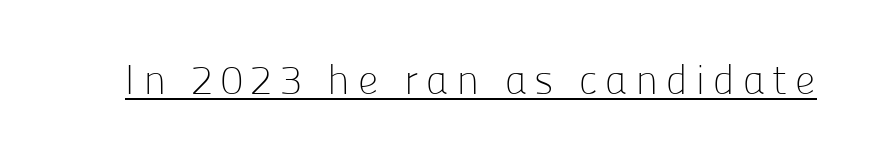
Q: Is the text bold? A: No.
Q: Is the text italic (slanted)? A: No, it is upright.
Q: Is the typeface a serif or a sans-serif typeface? A: Sans-serif.
Q: Is the text underlined? A: Yes.
Q: Width (condensed, normal, or wide)? A: Normal.
Q: Stroke contrast? A: Low.
Q: x-height? A: Medium.
Q: Monospaced? A: No.
